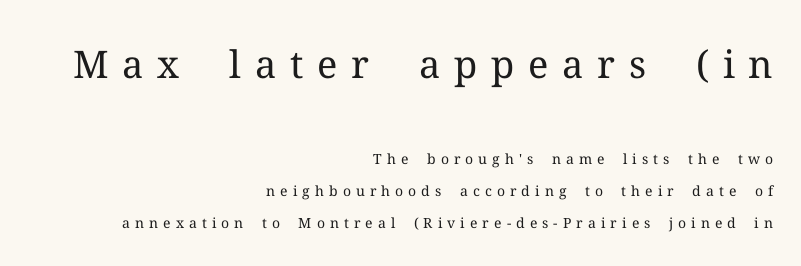
{"serif": "yes", "italic": "no", "bold": "no", "weight": "regular", "width": "normal", "stroke_contrast": "medium", "x_height": "medium", "monospaced": "no", "underline": "no", "align": "right", "line_spacing": "loose", "line_spacing_ratio": 2.28, "letter_spacing": "wide", "letter_spacing_em": 0.36, "larger_block": "first", "size_ratio": 2.71, "glyph_px": 38}
